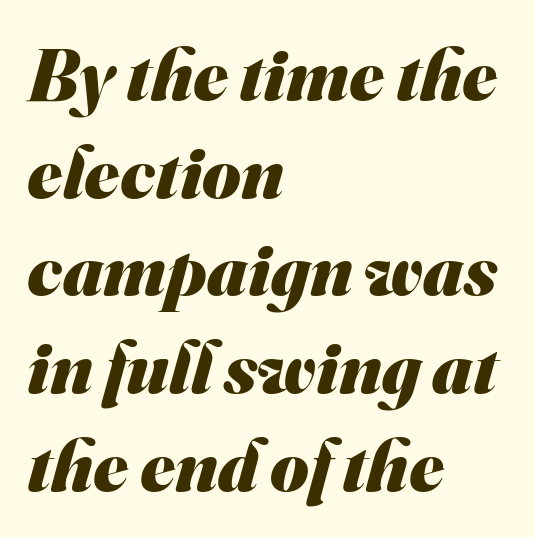
{"serif": "no", "bold": "yes", "weight": "heavy", "width": "normal", "stroke_contrast": "medium", "x_height": "small", "monospaced": "no", "underline": "no", "align": "left", "line_spacing": "normal", "line_spacing_ratio": 1.32, "letter_spacing": "normal", "letter_spacing_em": 0.0, "glyph_px": 74}
